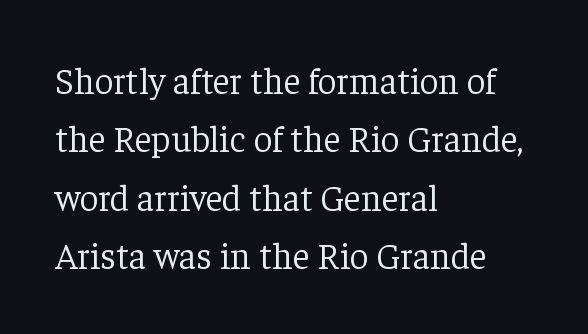
{"serif": "yes", "italic": "no", "bold": "no", "weight": "light", "width": "normal", "stroke_contrast": "low", "x_height": "medium", "monospaced": "no", "underline": "no", "align": "left", "line_spacing": "normal", "line_spacing_ratio": 1.58, "letter_spacing": "normal", "letter_spacing_em": 0.0, "glyph_px": 37}
